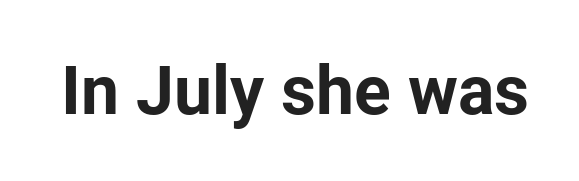
{"serif": "no", "italic": "no", "bold": "yes", "weight": "bold", "width": "normal", "stroke_contrast": "low", "x_height": "medium", "monospaced": "no", "underline": "no", "letter_spacing": "normal", "letter_spacing_em": 0.0, "glyph_px": 68}
